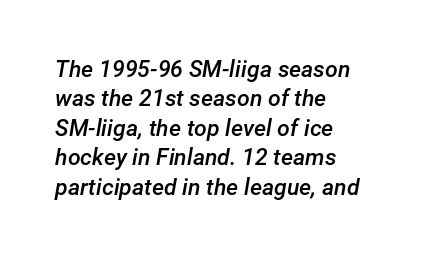
{"italic": "yes", "lean": "right", "slant_degrees": 12, "bold": "semi", "underline": "no", "align": "left", "line_spacing": "normal", "line_spacing_ratio": 1.28, "letter_spacing": "normal", "letter_spacing_em": 0.0, "glyph_px": 23}
